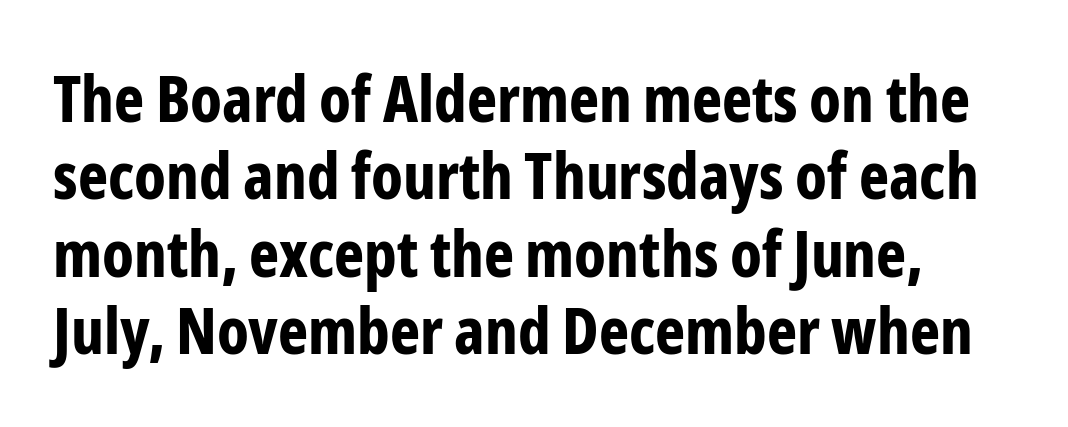
{"serif": "no", "italic": "no", "bold": "yes", "weight": "bold", "width": "condensed", "stroke_contrast": "low", "x_height": "medium", "monospaced": "no", "underline": "no", "line_spacing_ratio": 1.21, "letter_spacing": "normal", "letter_spacing_em": 0.0, "glyph_px": 64}
